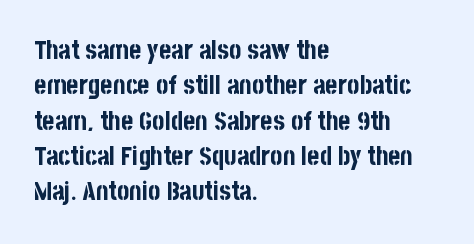
Q: Is the text bold? A: Yes.
Q: Is the text italic (slanted)? A: No, it is upright.
Q: Is the text underlined? A: No.
Q: How is the paragraph aligned? A: Left-aligned.
Q: Is the spacing between letters normal or unusually wide? A: Normal.
Q: Is the spacing between lines tight, normal or loose? A: Normal.
